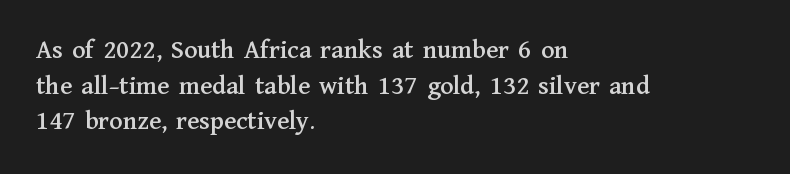
{"italic": "no", "underline": "no", "align": "left", "line_spacing": "normal", "line_spacing_ratio": 1.32, "letter_spacing": "normal", "letter_spacing_em": 0.0, "glyph_px": 27}
